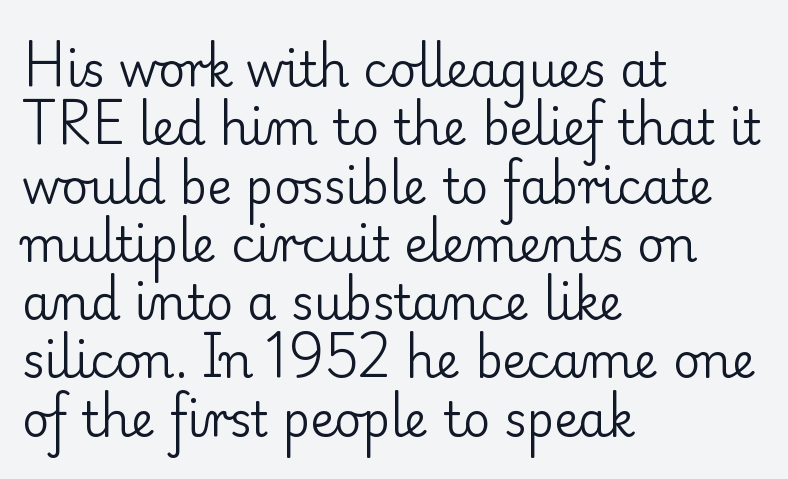
{"serif": "yes", "italic": "no", "bold": "no", "weight": "regular", "width": "normal", "stroke_contrast": "low", "x_height": "small", "monospaced": "no", "underline": "no", "align": "left", "line_spacing_ratio": 1.24, "letter_spacing": "normal", "letter_spacing_em": 0.0, "glyph_px": 47}
